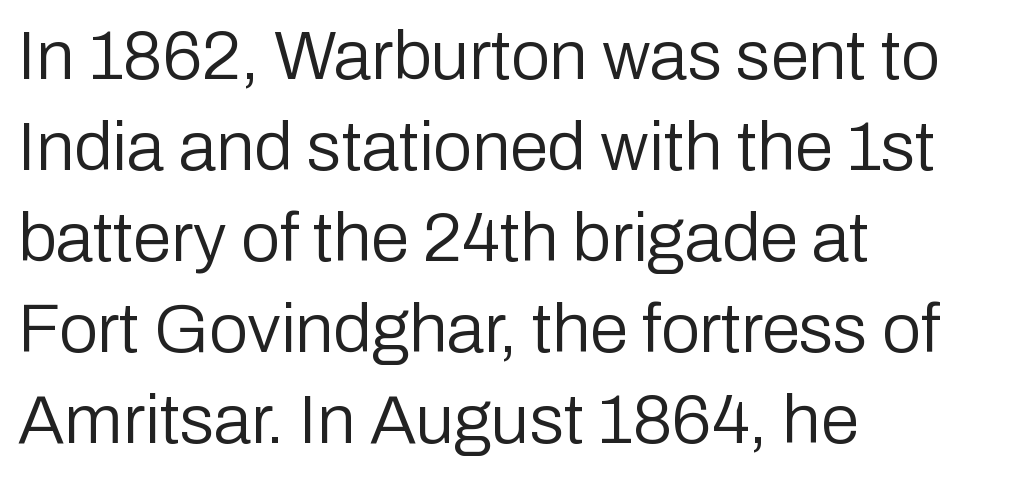
{"serif": "no", "italic": "no", "bold": "no", "weight": "regular", "width": "normal", "stroke_contrast": "low", "x_height": "medium", "monospaced": "no", "underline": "no", "align": "left", "line_spacing": "normal", "line_spacing_ratio": 1.32, "letter_spacing": "normal", "letter_spacing_em": 0.0, "glyph_px": 69}
